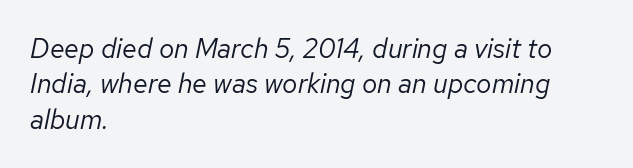
Stroke mass is kept to a normal reading level or below. Descenders hang freely into open space. Caption: standard tracking, unaltered. A typesetter would mark this as italic. Leading: standard.
